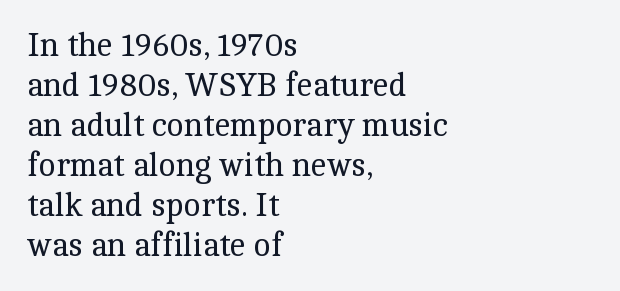
The image shows 32 px regular-weight serif type, upright; set left-aligned, normal line spacing (1.25x), normal letter spacing, not underlined; a medium x-height.
